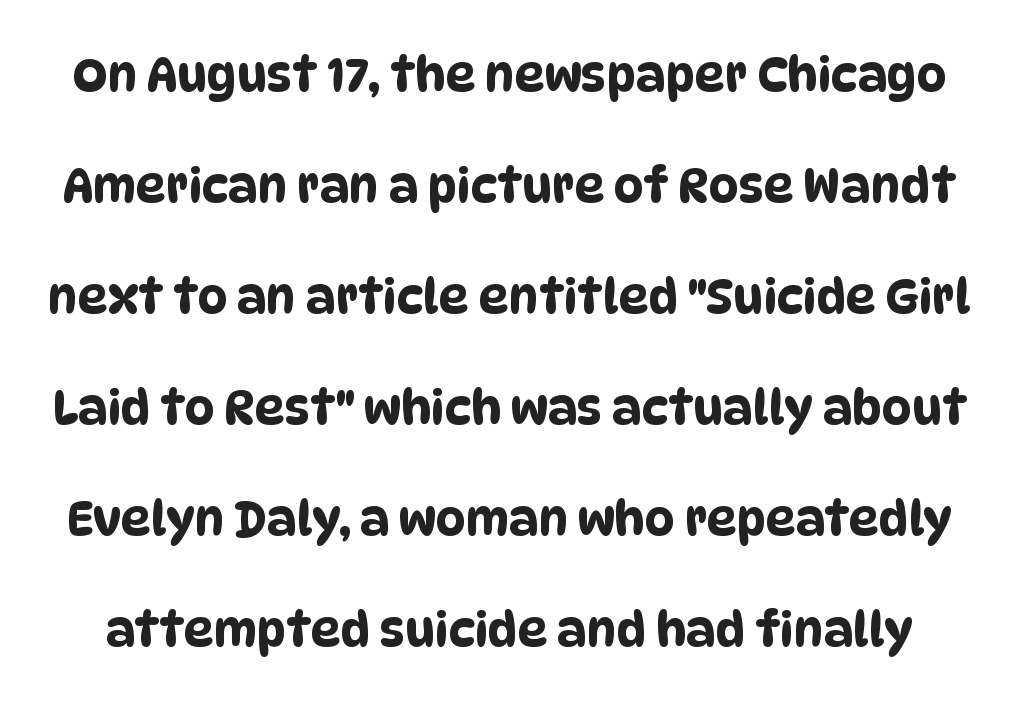
The image shows 47 px condensed sans-serif type; set loose line spacing (2.36x), normal letter spacing, not underlined; low stroke contrast and a large x-height.
